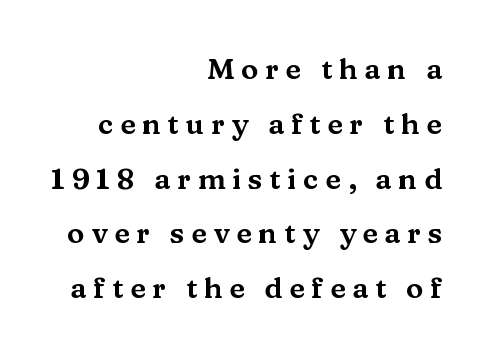
The image shows 29 px wide serif type, upright; set right-aligned, line spacing 1.89x, unusually wide letter spacing (+0.23 em), not underlined; medium stroke contrast and a medium x-height.
